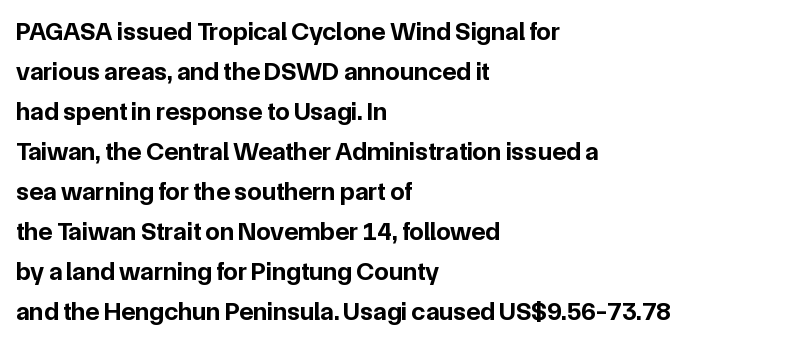
Q: Is the text bold? A: Yes.
Q: Is the text italic (slanted)? A: No, it is upright.
Q: Is the text underlined? A: No.
Q: How is the paragraph aligned? A: Left-aligned.
Q: Is the spacing between letters normal or unusually wide? A: Normal.
Q: Is the spacing between lines tight, normal or loose? A: Normal.
